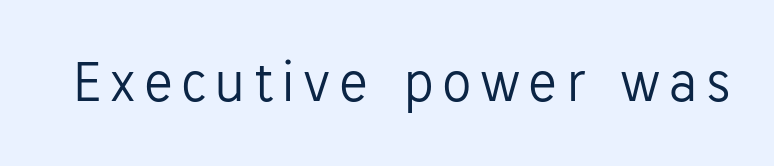
Note: no serifs on the glyphs. A roman cut, with each character standing at attention. No chunkiness to these letters — they're not bold. The rendering uses natural spacing where letterforms have individual widths. Underline: absent.
